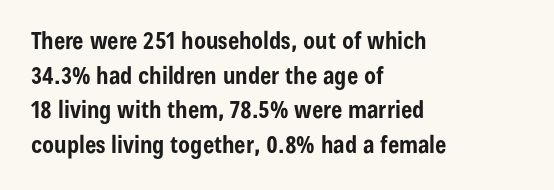
The image shows 24 px bold type, upright; set left-aligned, normal line spacing (1.44x), normal letter spacing, not underlined.
